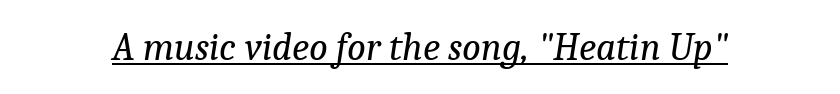
{"serif": "yes", "italic": "yes", "lean": "right", "slant_degrees": 9, "bold": "no", "weight": "regular", "width": "normal", "stroke_contrast": "low", "x_height": "medium", "monospaced": "no", "underline": "yes", "letter_spacing": "normal", "letter_spacing_em": 0.0, "glyph_px": 39}
